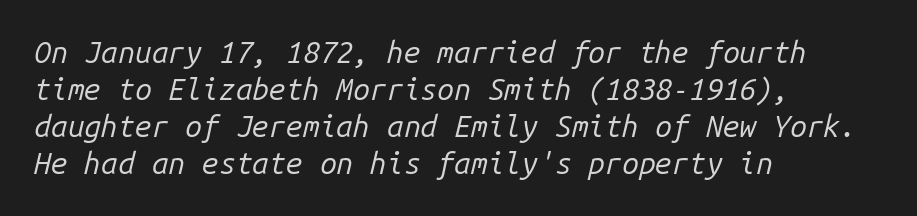
Q: Is the text bold? A: No.
Q: Is the text italic (slanted)? A: Yes, it leans right by about 14 degrees.
Q: Is the text underlined? A: No.
Q: How is the paragraph aligned? A: Left-aligned.
Q: Is the spacing between letters normal or unusually wide? A: Normal.
Q: Width (condensed, normal, or wide)? A: Normal.
Q: Stroke contrast? A: Low.
Q: x-height? A: Medium.
Q: Monospaced? A: Yes.
